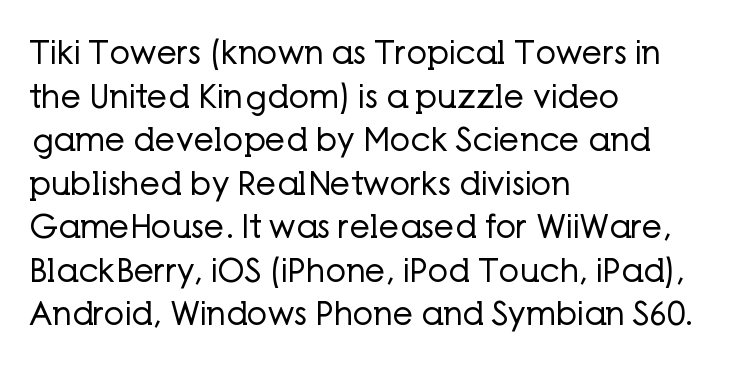
Counters stay open thanks to moderate or lighter strokes. Leading: standard. Reading down the block, your eye returns to a fixed left position each line. It's the straight-up-and-down kind of type.
